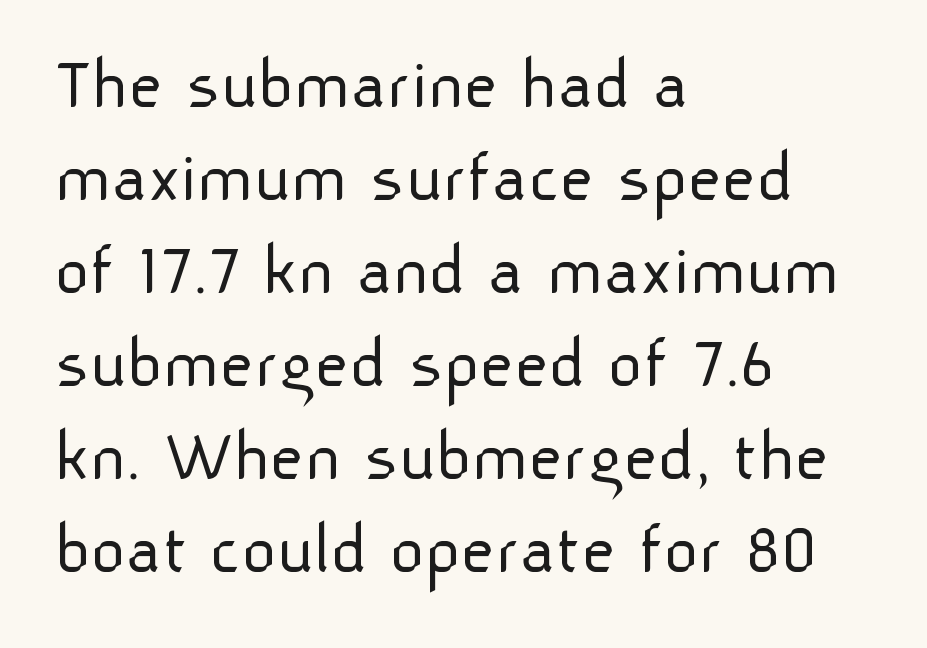
The passage shown is typeset with a sans-serif family. The type is set solid horizontally, with unmodified tracking. Stem width sits at or under what a default text font uses. These lines are set flush left with a ragged right edge.
